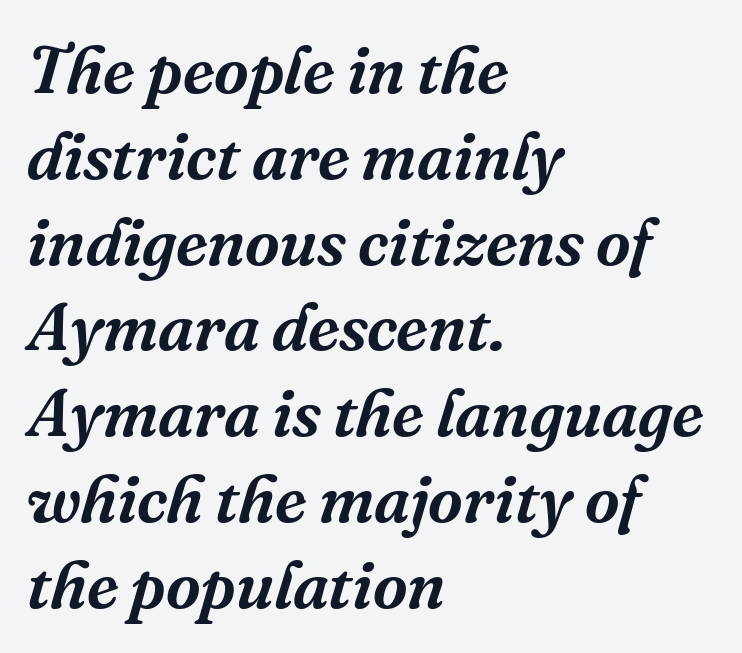
Q: Is the text italic (slanted)? A: Yes, it leans right by about 16 degrees.
Q: Is the typeface a serif or a sans-serif typeface? A: Serif.
Q: Is the text underlined? A: No.
Q: How is the paragraph aligned? A: Left-aligned.
Q: Is the spacing between letters normal or unusually wide? A: Normal.
Q: Is the spacing between lines tight, normal or loose? A: Normal.
Q: Width (condensed, normal, or wide)? A: Normal.
Q: Stroke contrast? A: Medium.
Q: x-height? A: Medium.
Q: Monospaced? A: No.
